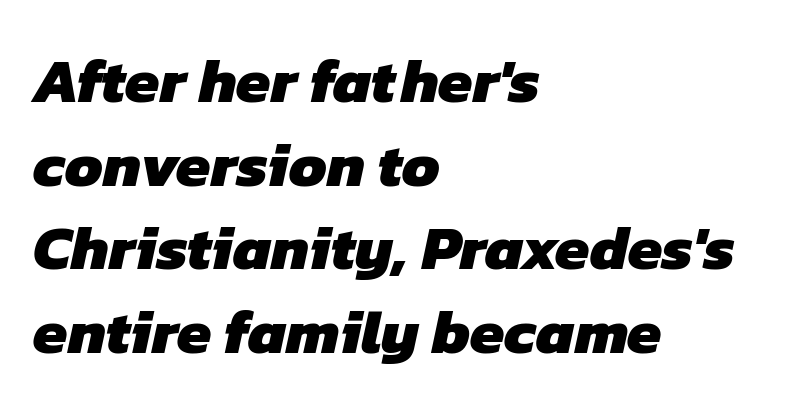
The image shows 62 px heavy sans-serif type; set left-aligned, normal line spacing (1.35x), normal letter spacing, not underlined; low stroke contrast and a medium x-height.
